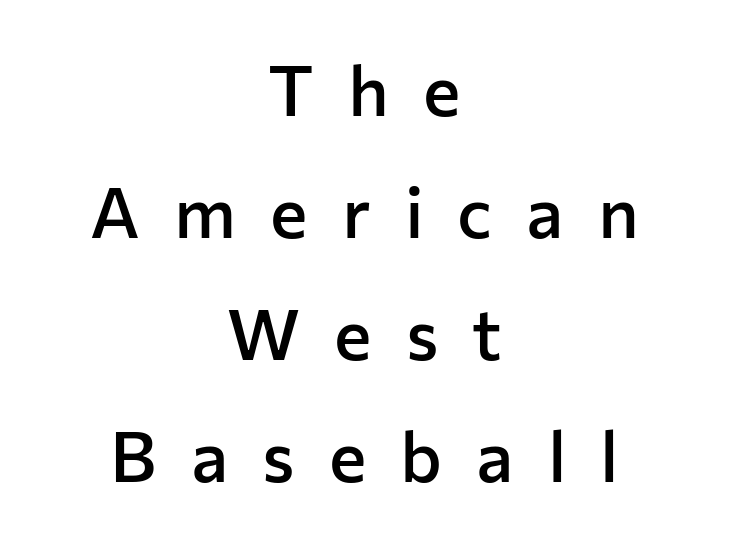
Every letter is mildly thick-stroked: semibold rather than bold. Here the designer chose a conventional face with non-uniform glyph widths. These lines stack symmetrically, like a column narrowing and widening about its center. Tracking here is generous; glyphs stand well apart from one another. These lines were composed using upright roman letters.
